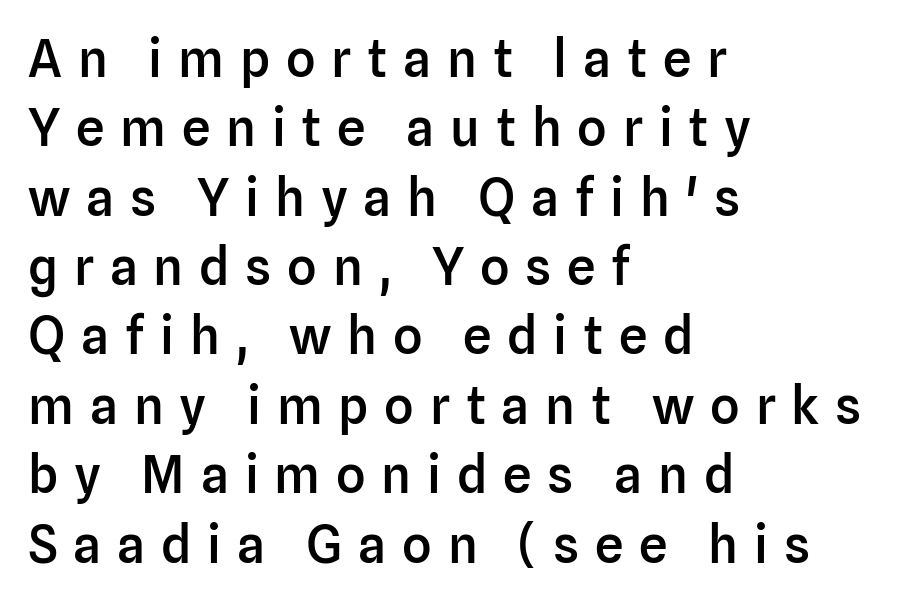
{"serif": "no", "italic": "no", "bold": "semi", "weight": "semibold", "width": "normal", "stroke_contrast": "low", "x_height": "medium", "monospaced": "no", "underline": "no", "align": "left", "line_spacing": "normal", "line_spacing_ratio": 1.36, "letter_spacing": "wide", "letter_spacing_em": 0.31, "glyph_px": 51}
